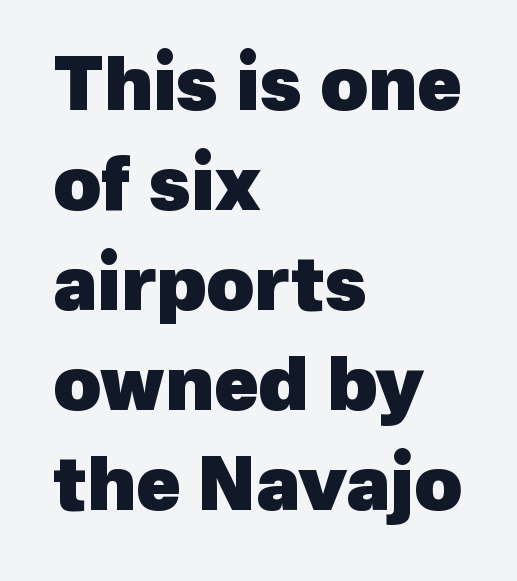
{"serif": "no", "bold": "yes", "weight": "heavy", "width": "normal", "x_height": "medium", "monospaced": "no", "underline": "no", "align": "left", "line_spacing": "normal", "line_spacing_ratio": 1.37, "letter_spacing": "normal", "letter_spacing_em": 0.0, "glyph_px": 73}
